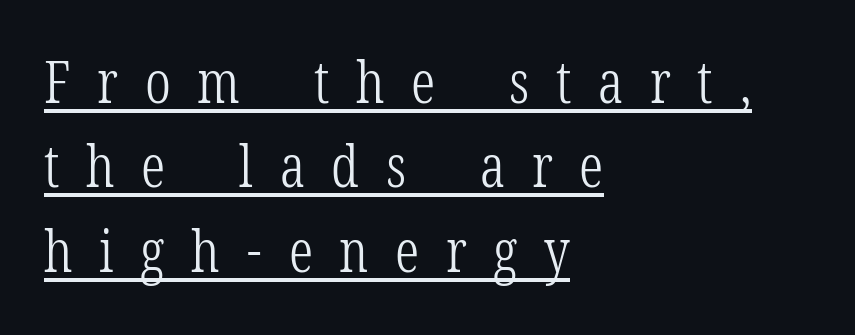
A typesetter would call this proportional, since set widths differ per character. Where is the straight margin? On the left. One glance says typical: line gaps are just what's usual. Ordinary non-slanted type is in use. A continuous stroke trails under the words, as in a hyperlink.
